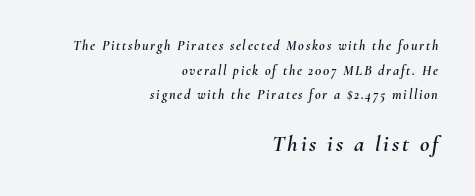
Q: Is the text italic (slanted)? A: Yes, it leans right by about 10 degrees.
Q: Is the text underlined? A: No.
Q: How is the paragraph aligned? A: Right-aligned.
Q: Which block of text is set in a larger size, the first (top) or the second (bottom)? A: The second (bottom) one.
